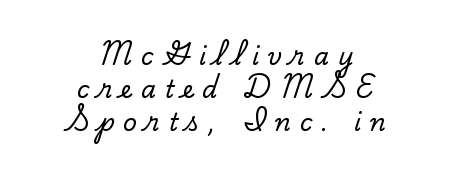
{"underline": "no", "align": "center", "line_spacing": "normal", "line_spacing_ratio": 1.38, "letter_spacing": "wide", "letter_spacing_em": 0.37, "glyph_px": 24}
